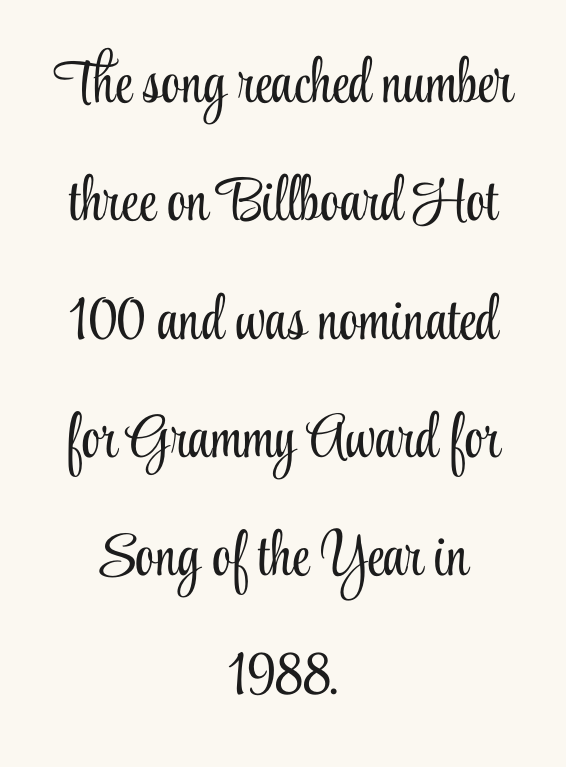
{"serif": "yes", "bold": "no", "weight": "light", "width": "condensed", "stroke_contrast": "low", "x_height": "small", "monospaced": "no", "underline": "no", "align": "center", "line_spacing": "loose", "line_spacing_ratio": 1.94, "letter_spacing": "normal", "letter_spacing_em": 0.0, "glyph_px": 61}
